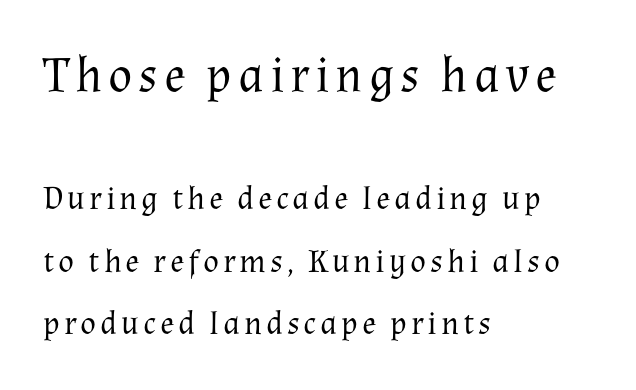
I'd call this a serif setting — the letters wear small feet. If you drew a line through each stem, it would be perfectly vertical. You get the large type first, then a drop to smaller type. This sample has the flowing, uneven cadence of proportional lettering. A student would call this left alignment; a typographer would say flush left, rag right. Check the space under the baseline: it is left empty.
